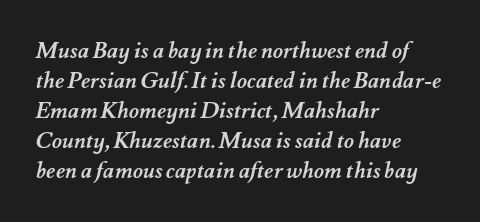
This sample uses plain, unmodified letter spacing. Successive baselines arrive at the customary interval. In terms of weight, the rendering is a true, heavy bold. Beneath every word, the page is bare. Where is the straight margin? On the left.
